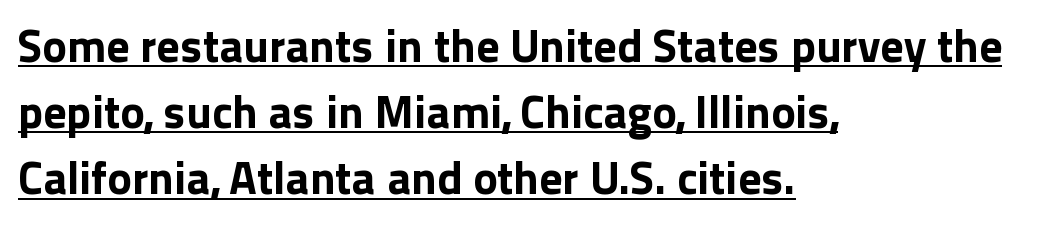
{"serif": "no", "italic": "no", "bold": "yes", "weight": "bold", "width": "normal", "x_height": "medium", "monospaced": "no", "underline": "yes", "align": "left", "line_spacing": "normal", "line_spacing_ratio": 1.44, "letter_spacing": "normal", "letter_spacing_em": 0.0, "glyph_px": 46}
